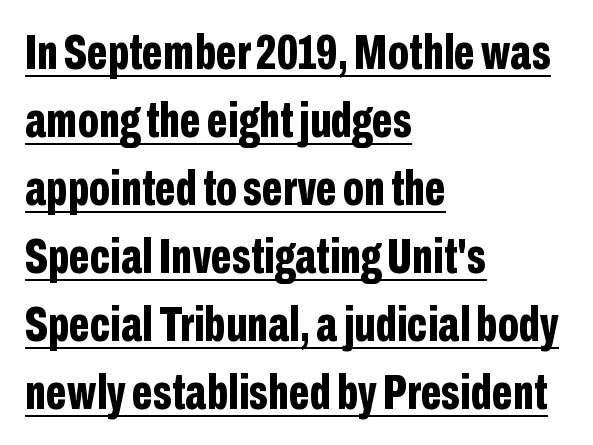
{"serif": "no", "italic": "no", "bold": "yes", "weight": "bold", "width": "condensed", "stroke_contrast": "low", "x_height": "medium", "monospaced": "no", "underline": "yes", "align": "left", "line_spacing": "normal", "line_spacing_ratio": 1.36, "letter_spacing": "normal", "letter_spacing_em": 0.0, "glyph_px": 50}
